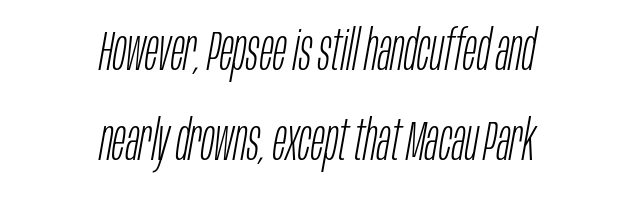
The letterforms sit at book weight or below. Note the varied advance widths — an 'i' is clearly narrower than an 'm'. This sample uses an oblique cut, with every glyph tilted off the vertical. These lines keep a tight, regular rhythm from letter to letter.
